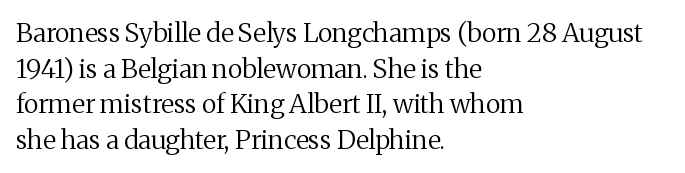
{"italic": "no", "bold": "no", "underline": "no", "align": "left", "line_spacing": "normal", "line_spacing_ratio": 1.37, "letter_spacing": "normal", "letter_spacing_em": 0.0, "glyph_px": 26}
